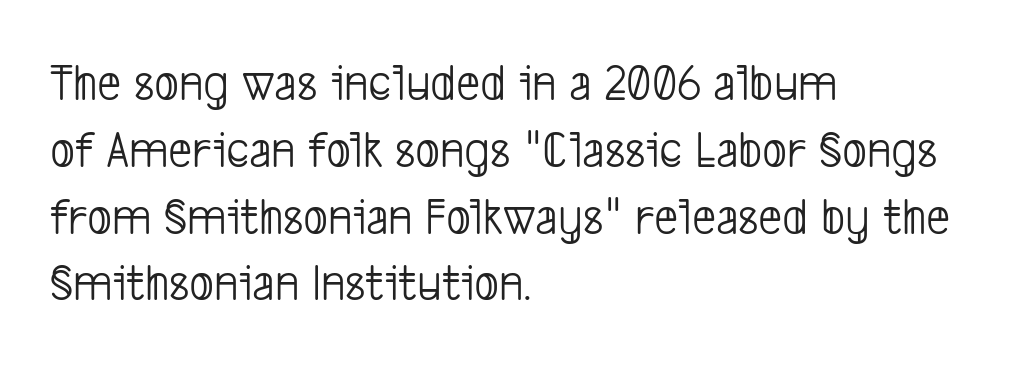
Q: Is the text bold? A: No.
Q: Is the typeface a serif or a sans-serif typeface? A: Sans-serif.
Q: Is the text underlined? A: No.
Q: How is the paragraph aligned? A: Left-aligned.
Q: Is the spacing between letters normal or unusually wide? A: Normal.
Q: Is the spacing between lines tight, normal or loose? A: Normal.
Q: Width (condensed, normal, or wide)? A: Condensed.
Q: Stroke contrast? A: Low.
Q: x-height? A: Medium.
Q: Monospaced? A: No.
